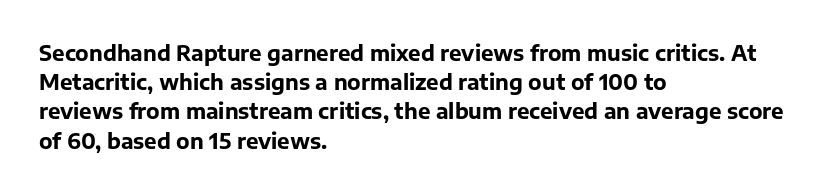
Q: Is the text bold? A: Yes.
Q: Is the text italic (slanted)? A: No, it is upright.
Q: Is the text underlined? A: No.
Q: How is the paragraph aligned? A: Left-aligned.
Q: Is the spacing between letters normal or unusually wide? A: Normal.
Q: Is the spacing between lines tight, normal or loose? A: Normal.
